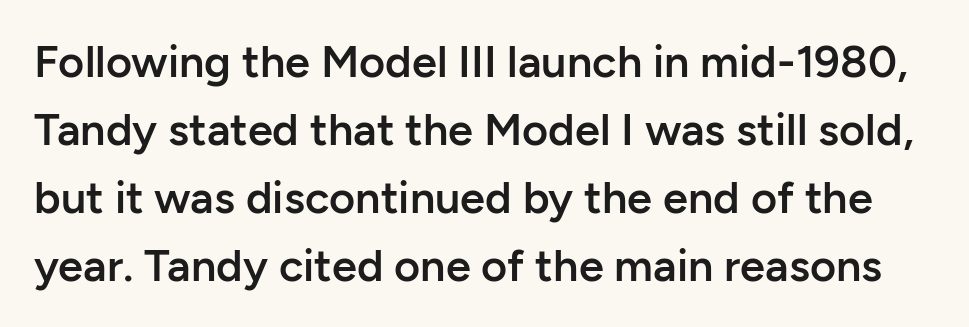
The image shows 45 px semibold sans-serif type, upright; set normal line spacing (1.51x), normal letter spacing, not underlined; low stroke contrast and a medium x-height.
